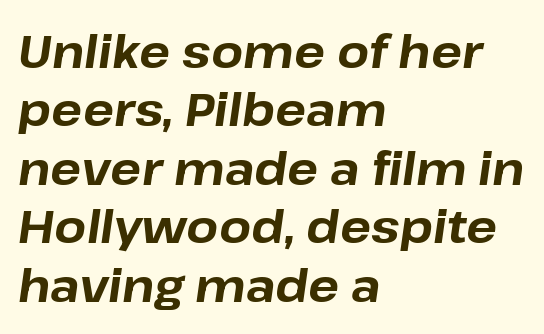
The image shows 46 px bold type, italic (leaning right); set left-aligned, normal line spacing (1.27x), normal letter spacing, not underlined; low stroke contrast and a medium x-height.
